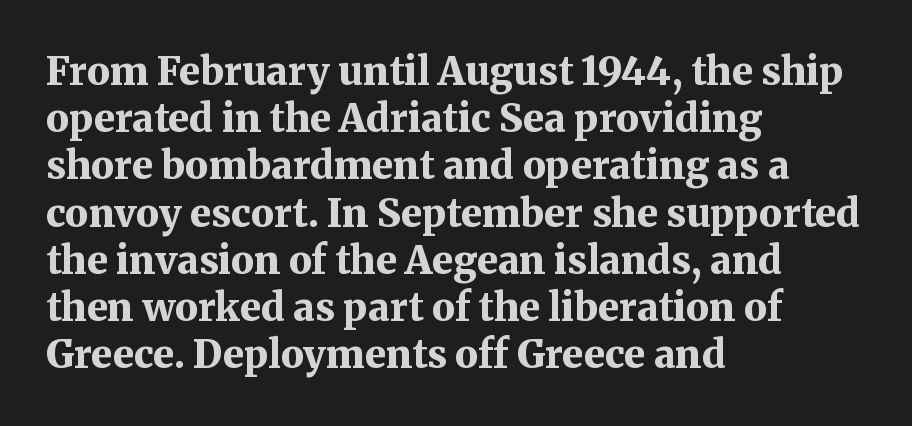
Q: Is the text bold? A: Yes.
Q: Is the text italic (slanted)? A: No, it is upright.
Q: Is the typeface a serif or a sans-serif typeface? A: Serif.
Q: Is the text underlined? A: No.
Q: How is the paragraph aligned? A: Left-aligned.
Q: Is the spacing between letters normal or unusually wide? A: Normal.
Q: Width (condensed, normal, or wide)? A: Normal.
Q: Stroke contrast? A: Medium.
Q: x-height? A: Medium.
Q: Monospaced? A: No.
